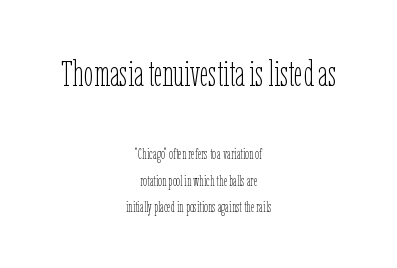
Q: Is the text bold? A: No.
Q: Is the text italic (slanted)? A: No, it is upright.
Q: Is the text underlined? A: No.
Q: How is the paragraph aligned? A: Centered.
Q: Is the spacing between letters normal or unusually wide? A: Normal.
Q: Which block of text is set in a larger size, the first (top) or the second (bottom)? A: The first (top) one.
Q: Width (condensed, normal, or wide)? A: Condensed.
Q: Stroke contrast? A: Low.
Q: x-height? A: Medium.
Q: Monospaced? A: No.
